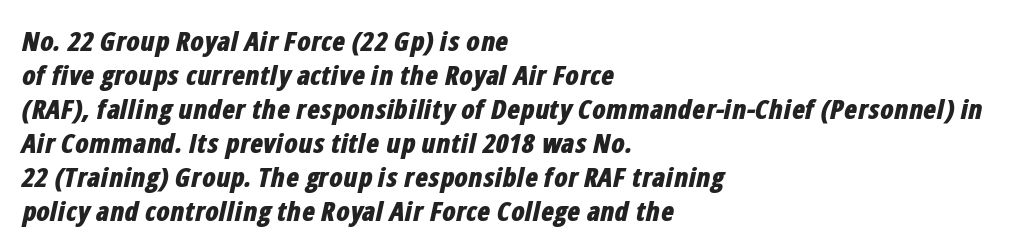
Plenty of ink on the page — the face is bold. The glyphs look as if they've been sheared to an angle. Characters follow at the spacing the type designer built in. Alignment: flush left. Decoration check: the copy has no underline.
